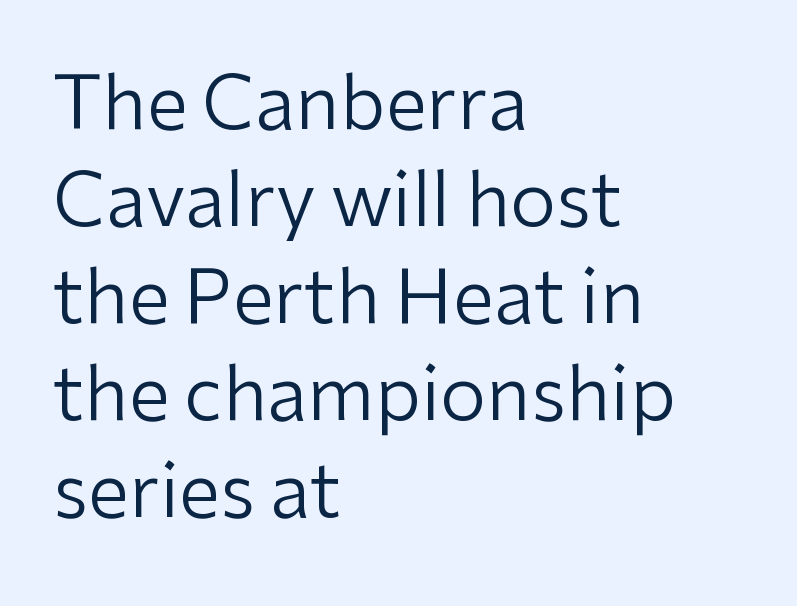
Successive baselines arrive at the customary interval. Is the stroke heavy? The answer is a plain regular-or-lighter. A typesetter would call this proportional, since set widths differ per character. Notice how the stems are strictly vertical — no italics here. Visually the block forms a straight wall on the left and a jagged coastline on the right.
